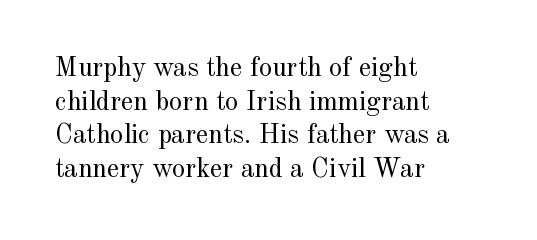
Whoever set this chose a conventional vertical rhythm. Each stroke keeps to a modest, everyday thickness or less. Is there any slant? The stems are plumb. Any mark beneath the type? The region is blank. Horizontal alignment here is leftward, the default for most running prose.
